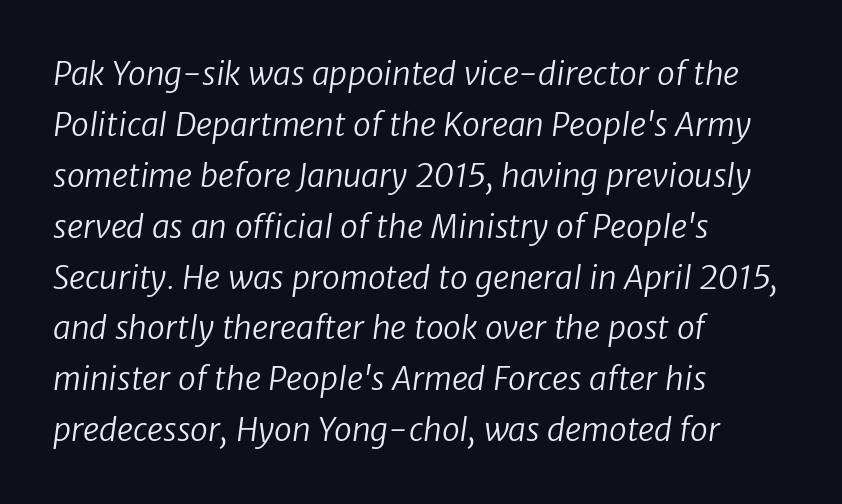
The image shows 32 px regular-weight sans-serif type; set left-aligned, normal line spacing (1.59x), normal letter spacing, not underlined; low stroke contrast and a medium x-height.
